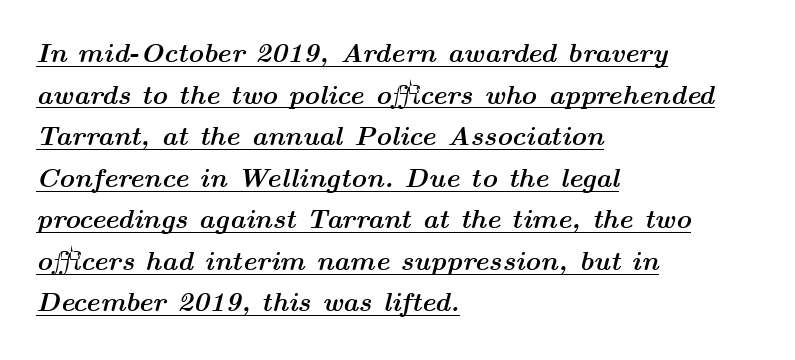
Q: Is the text bold? A: Yes.
Q: Is the text italic (slanted)? A: Yes, it leans right by about 14 degrees.
Q: Is the text underlined? A: Yes.
Q: How is the paragraph aligned? A: Left-aligned.
Q: Is the spacing between letters normal or unusually wide? A: Normal.
Q: Is the spacing between lines tight, normal or loose? A: Normal.
